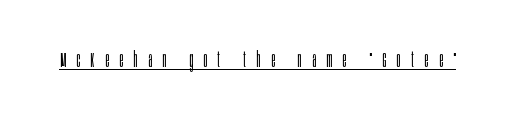
{"italic": "no", "bold": "no", "underline": "yes", "letter_spacing": "wide", "letter_spacing_em": 0.49, "glyph_px": 22}
